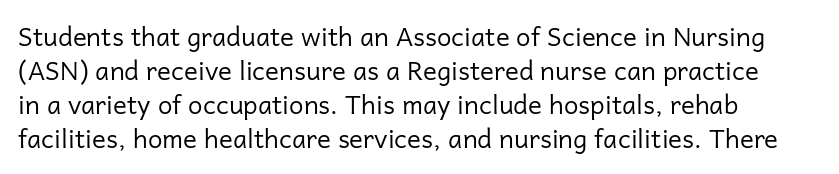
{"italic": "no", "bold": "no", "underline": "no", "align": "left", "line_spacing": "normal", "line_spacing_ratio": 1.31, "letter_spacing": "normal", "letter_spacing_em": 0.0, "glyph_px": 26}
